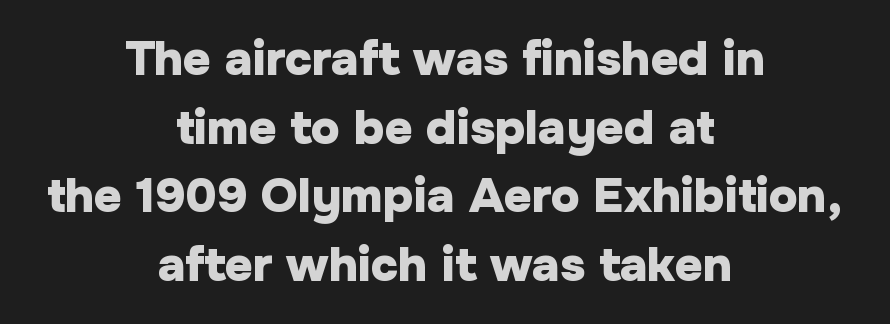
The image shows 48 px heavy sans-serif type, upright; set centered, normal line spacing (1.43x), normal letter spacing, not underlined; low stroke contrast and a medium x-height.
